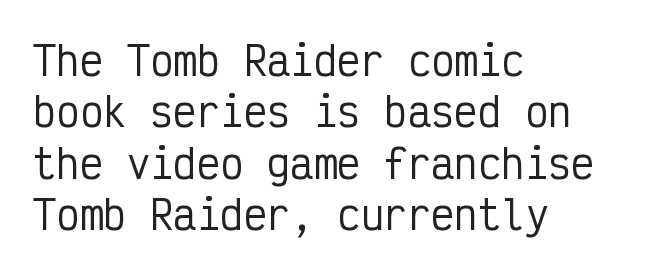
Q: Is the text italic (slanted)? A: No, it is upright.
Q: Is the typeface a serif or a sans-serif typeface? A: Sans-serif.
Q: Is the text underlined? A: No.
Q: How is the paragraph aligned? A: Left-aligned.
Q: Is the spacing between letters normal or unusually wide? A: Normal.
Q: Is the spacing between lines tight, normal or loose? A: Normal.
Q: Width (condensed, normal, or wide)? A: Condensed.
Q: Stroke contrast? A: Low.
Q: x-height? A: Medium.
Q: Monospaced? A: Yes.
